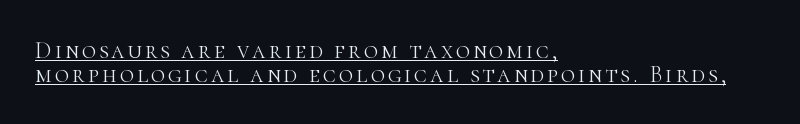
Q: Is the text bold? A: No.
Q: Is the text italic (slanted)? A: No, it is upright.
Q: Is the text underlined? A: Yes.
Q: How is the paragraph aligned? A: Left-aligned.
Q: Is the spacing between lines tight, normal or loose? A: Tight.
